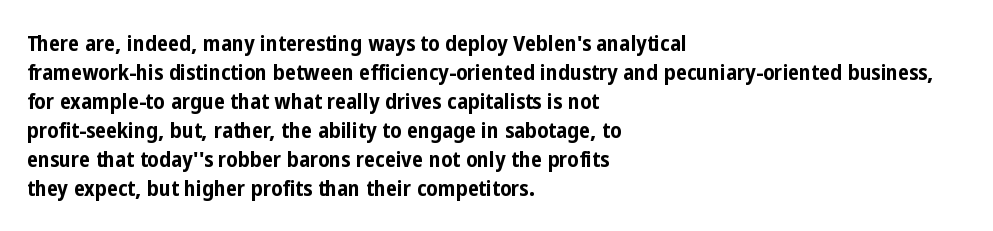
The image shows 22 px bold type, upright; set left-aligned, normal line spacing (1.32x), normal letter spacing, not underlined.
